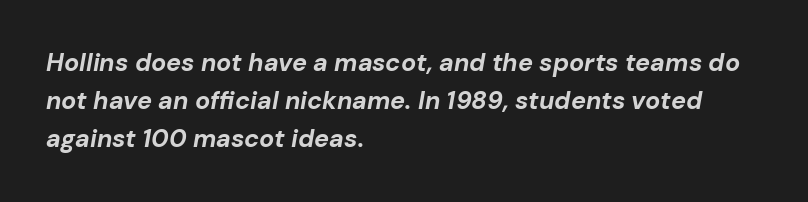
Lines of text with bare space underneath. This is heavy type, rendered in bold. The letters are slanted; this is an italic face. Students, observe: this is what conventionally led text looks like. Horizontally, the lines are justified to the leading edge only. Each word holds together tightly as a unit, with standard inter-letter gaps.
